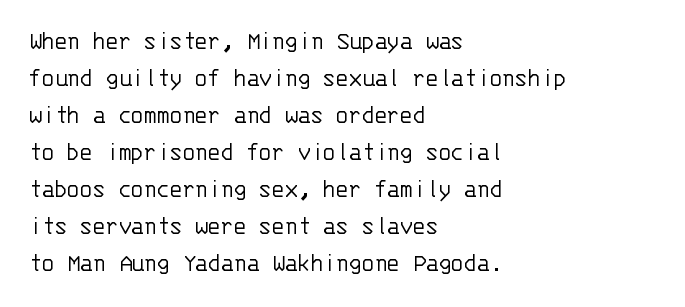
Q: Is the text bold? A: No.
Q: Is the text italic (slanted)? A: No, it is upright.
Q: Is the text underlined? A: No.
Q: How is the paragraph aligned? A: Left-aligned.
Q: Is the spacing between letters normal or unusually wide? A: Normal.
Q: Is the spacing between lines tight, normal or loose? A: Normal.
